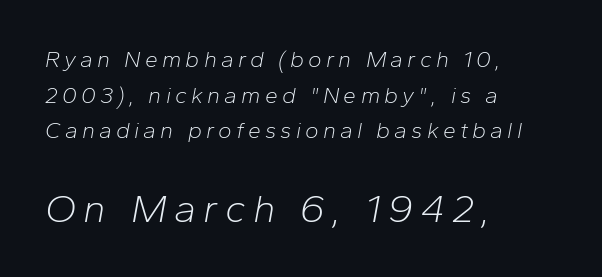
Q: Is the text bold? A: No.
Q: Is the text italic (slanted)? A: Yes, it leans right by about 10 degrees.
Q: Is the text underlined? A: No.
Q: How is the paragraph aligned? A: Left-aligned.
Q: Is the spacing between lines tight, normal or loose? A: Normal.
Q: Which block of text is set in a larger size, the first (top) or the second (bottom)? A: The second (bottom) one.
Q: Width (condensed, normal, or wide)? A: Normal.
Q: Stroke contrast? A: Low.
Q: x-height? A: Medium.
Q: Monospaced? A: No.
